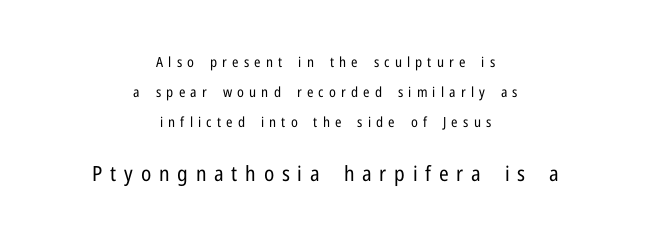
Q: Is the text bold? A: No.
Q: Is the text italic (slanted)? A: No, it is upright.
Q: Is the text underlined? A: No.
Q: How is the paragraph aligned? A: Centered.
Q: Is the spacing between letters normal or unusually wide? A: Unusually wide.
Q: Is the spacing between lines tight, normal or loose? A: Loose.
Q: Which block of text is set in a larger size, the first (top) or the second (bottom)? A: The second (bottom) one.
